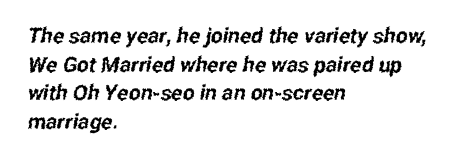
If you drew a ruler down the left edge, every line would touch it. Lines of text with bare space underneath. Regarding leading, the lines here are spaced in the standard way. Standard letterfit; no display-style spreading of the glyphs.
